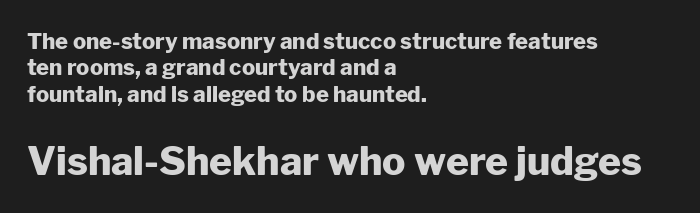
{"serif": "no", "italic": "no", "bold": "yes", "weight": "heavy", "width": "normal", "stroke_contrast": "low", "x_height": "medium", "monospaced": "no", "underline": "no", "align": "left", "line_spacing_ratio": 1.2, "letter_spacing": "normal", "letter_spacing_em": 0.0, "larger_block": "second", "size_ratio": 1.77, "glyph_px": 39}
